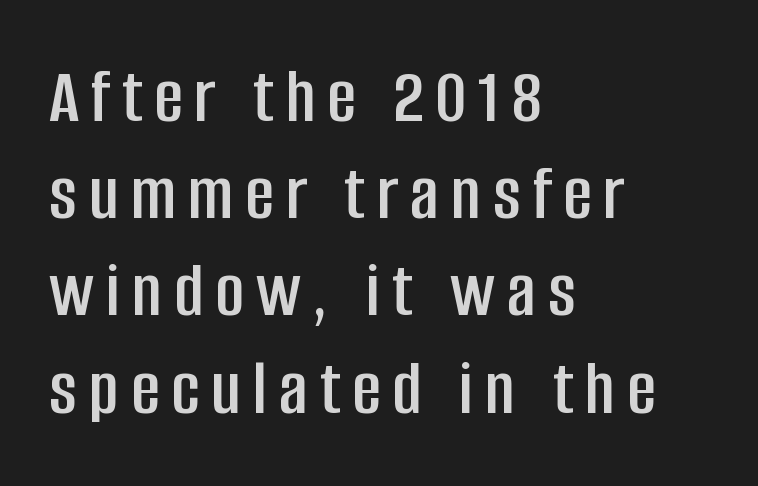
Q: Is the text italic (slanted)? A: No, it is upright.
Q: Is the typeface a serif or a sans-serif typeface? A: Sans-serif.
Q: Is the text underlined? A: No.
Q: How is the paragraph aligned? A: Left-aligned.
Q: Width (condensed, normal, or wide)? A: Condensed.
Q: Stroke contrast? A: Low.
Q: x-height? A: Large.
Q: Monospaced? A: No.
